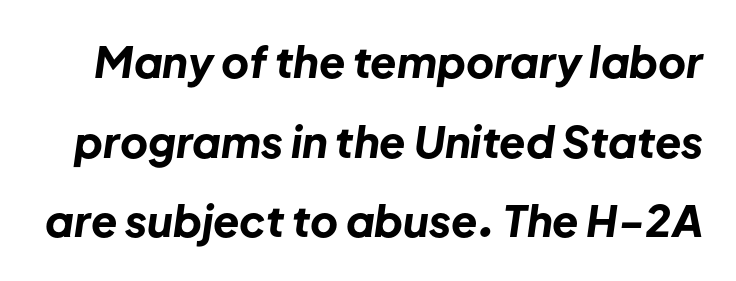
{"italic": "yes", "lean": "right", "slant_degrees": 8, "bold": "yes", "weight": "bold", "width": "normal", "stroke_contrast": "low", "x_height": "medium", "monospaced": "no", "underline": "no", "line_spacing_ratio": 1.85, "letter_spacing": "normal", "letter_spacing_em": 0.0, "glyph_px": 43}
